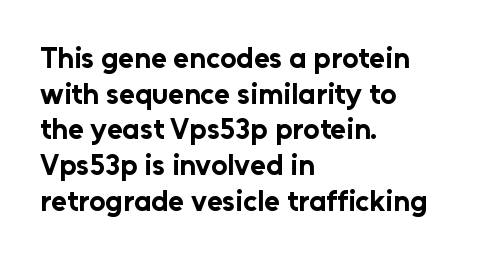
Q: Is the text bold? A: Yes.
Q: Is the text italic (slanted)? A: No, it is upright.
Q: Is the typeface a serif or a sans-serif typeface? A: Sans-serif.
Q: Is the text underlined? A: No.
Q: How is the paragraph aligned? A: Left-aligned.
Q: Is the spacing between letters normal or unusually wide? A: Normal.
Q: Width (condensed, normal, or wide)? A: Normal.
Q: Stroke contrast? A: Low.
Q: x-height? A: Medium.
Q: Monospaced? A: No.
